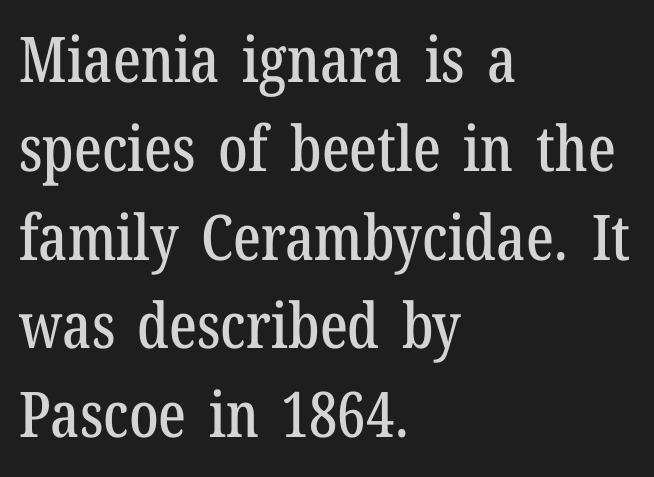
This rendering features lettering with no underline. The glyphs in this specimen are seriffed. Which margin do the lines hug? The left one — the right edge is uneven. Students, observe: this is what conventionally led text looks like. Posture: straight, roman, zero tilt. These lines keep a tight, regular rhythm from letter to letter.
